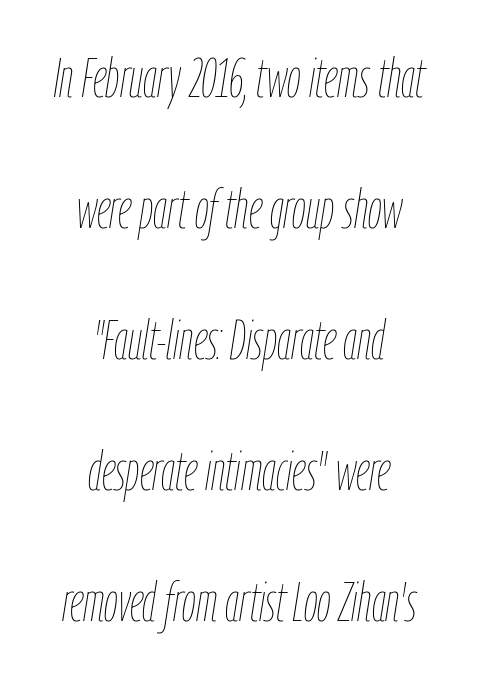
Counters stay open thanks to moderate or lighter strokes. Every row of glyphs is offset so its center matches the block's center. How would I describe the line gaps? Wide and relaxed. A typesetter would call this proportional, since set widths differ per character.
